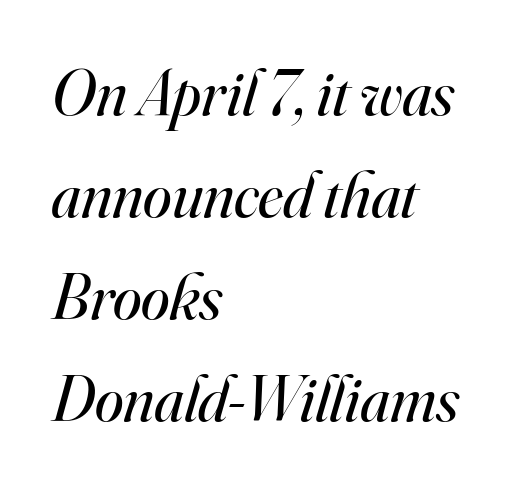
The image shows 65 px regular-weight serif type, italic (leaning right); set left-aligned, normal line spacing (1.57x), normal letter spacing, not underlined; high stroke contrast and a small x-height.
